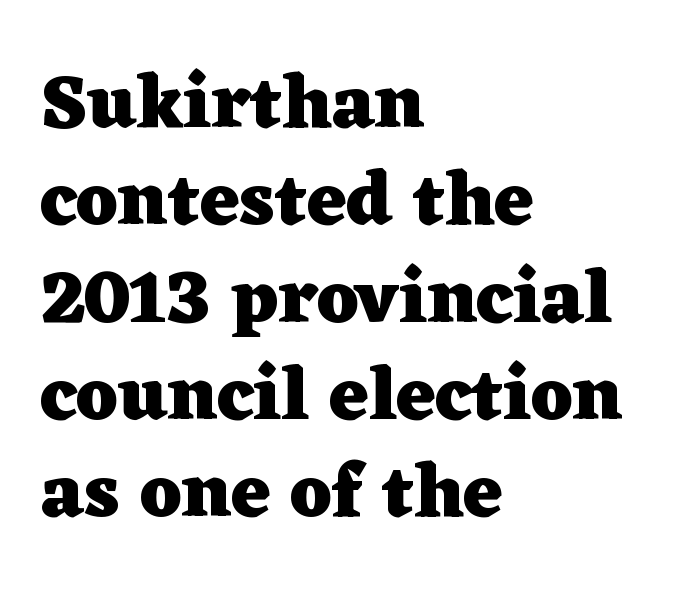
{"serif": "yes", "italic": "no", "bold": "yes", "weight": "heavy", "width": "wide", "stroke_contrast": "low", "x_height": "medium", "monospaced": "no", "underline": "no", "align": "left", "line_spacing": "normal", "line_spacing_ratio": 1.28, "letter_spacing": "normal", "letter_spacing_em": 0.0, "glyph_px": 76}
